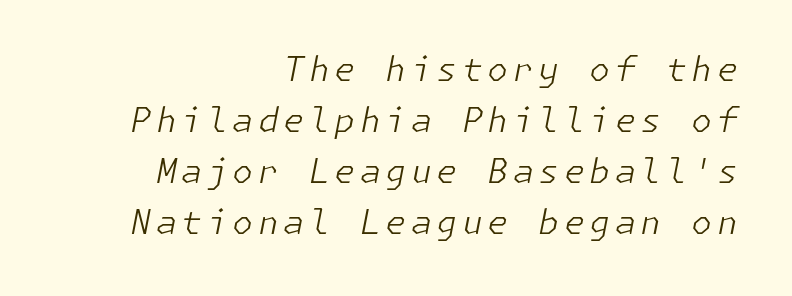
{"italic": "yes", "lean": "right", "slant_degrees": 11, "bold": "no", "weight": "light", "width": "normal", "stroke_contrast": "low", "x_height": "medium", "underline": "no", "align": "right", "line_spacing": "normal", "line_spacing_ratio": 1.5, "glyph_px": 34}
